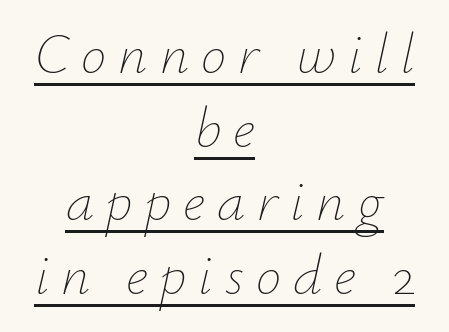
Q: Is the text bold? A: No.
Q: Is the text italic (slanted)? A: Yes, it leans right by about 12 degrees.
Q: Is the text underlined? A: Yes.
Q: How is the paragraph aligned? A: Centered.
Q: Is the spacing between letters normal or unusually wide? A: Unusually wide.
Q: Is the spacing between lines tight, normal or loose? A: Normal.
Q: Width (condensed, normal, or wide)? A: Normal.
Q: Stroke contrast? A: Low.
Q: x-height? A: Small.
Q: Monospaced? A: No.
